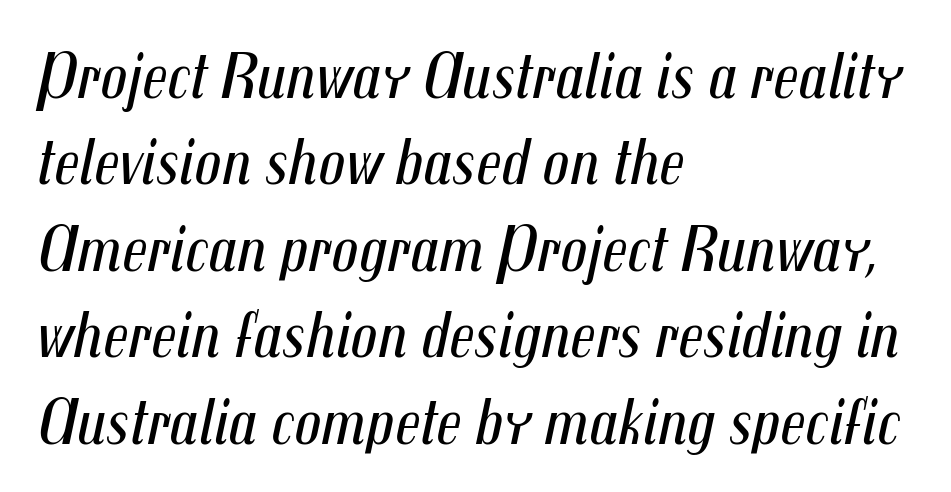
{"italic": "yes", "lean": "right", "slant_degrees": 12, "bold": "no", "weight": "regular", "width": "condensed", "stroke_contrast": "medium", "x_height": "medium", "monospaced": "no", "underline": "no", "align": "left", "line_spacing": "normal", "line_spacing_ratio": 1.31, "letter_spacing": "normal", "letter_spacing_em": 0.0, "glyph_px": 66}
